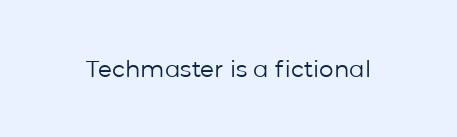
Q: Is the text bold? A: No.
Q: Is the text italic (slanted)? A: No, it is upright.
Q: Is the text underlined? A: No.
Q: Is the spacing between letters normal or unusually wide? A: Normal.
